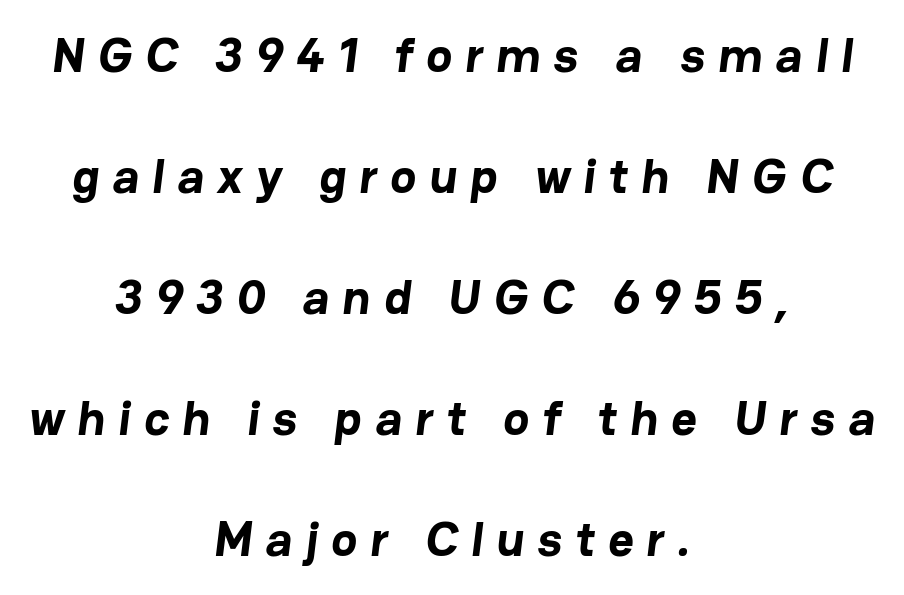
The image shows 49 px bold sans-serif type; set centered, loose line spacing (2.47x), unusually wide letter spacing (+0.27 em), not underlined; low stroke contrast and a medium x-height.
